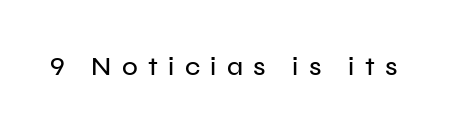
Quick note: underline off. Each word looks stretched out because of the extra space between its letters. The lettering holds an erect, upright posture throughout.
